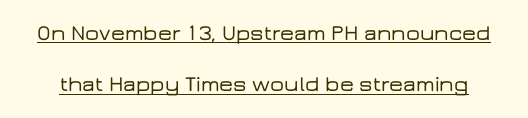
The image shows 22 px text type, upright; set loose line spacing (2.34x), normal letter spacing, underlined.
